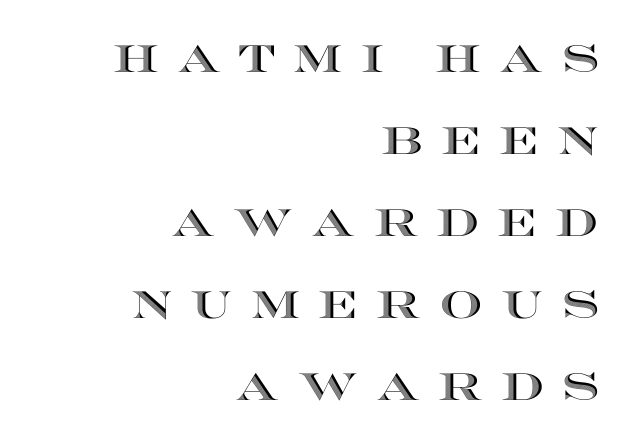
{"italic": "no", "width": "wide", "x_height": "large", "monospaced": "no", "underline": "no", "align": "right", "line_spacing": "loose", "line_spacing_ratio": 2.16, "letter_spacing": "wide", "letter_spacing_em": 0.48, "glyph_px": 38}
